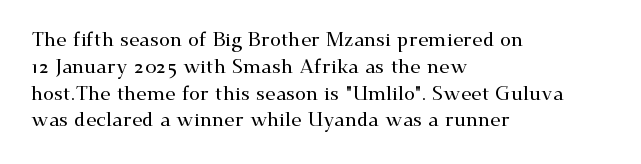
{"italic": "no", "underline": "no", "align": "left", "line_spacing": "normal", "line_spacing_ratio": 1.34, "letter_spacing": "normal", "letter_spacing_em": 0.0, "glyph_px": 20}
